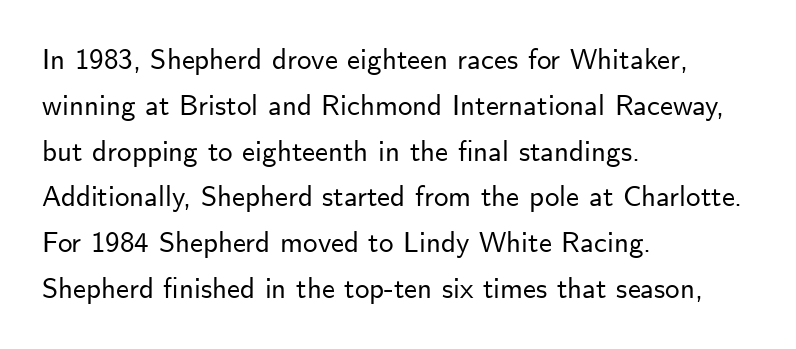
Spacing verdict: proportional, widths tailored to each character. Notice how the passage keeps a crisp vertical edge on the left only. Between one letter and the next there's only the usual sliver of space. Glance below the letters and you will spot only blank space. Do the letters lean? They stand straight.
